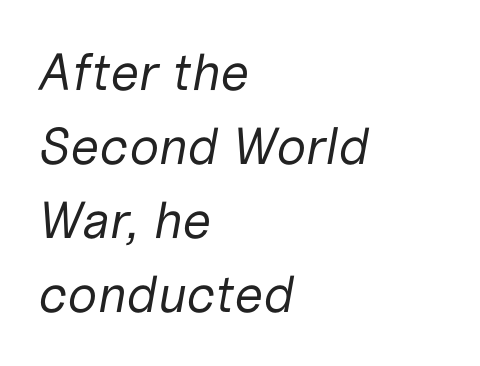
The image shows 52 px regular-weight type, italic (leaning right); set left-aligned, normal line spacing (1.42x), normal letter spacing, not underlined; low stroke contrast and a medium x-height.
